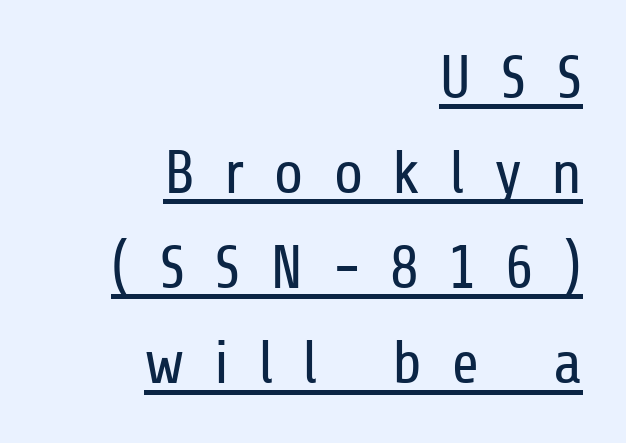
Q: Is the text bold? A: No.
Q: Is the text italic (slanted)? A: No, it is upright.
Q: Is the typeface a serif or a sans-serif typeface? A: Sans-serif.
Q: Is the text underlined? A: Yes.
Q: How is the paragraph aligned? A: Right-aligned.
Q: Is the spacing between letters normal or unusually wide? A: Unusually wide.
Q: Is the spacing between lines tight, normal or loose? A: Normal.
Q: Width (condensed, normal, or wide)? A: Condensed.
Q: Stroke contrast? A: Low.
Q: x-height? A: Medium.
Q: Monospaced? A: No.
